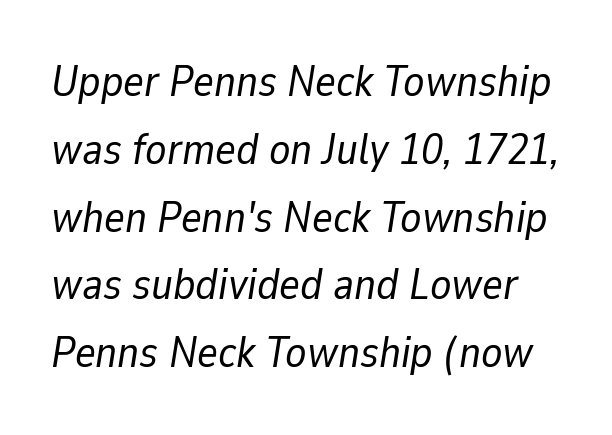
The space directly below the letters is spotless. This sample uses an oblique cut, with every glyph tilted off the vertical. Stroke thickness stays within the range of a standard reading face or lighter. Think of a printed novel: that variable character pitch is what you see here. Leading matches the norm, producing a regular column. Honestly, the letter spacing is just normal — you wouldn't notice it.
